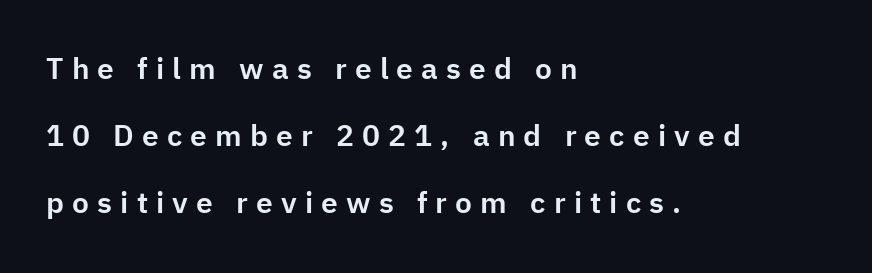
Q: Is the text italic (slanted)? A: No, it is upright.
Q: Is the typeface a serif or a sans-serif typeface? A: Sans-serif.
Q: Is the text underlined? A: No.
Q: How is the paragraph aligned? A: Left-aligned.
Q: Is the spacing between letters normal or unusually wide? A: Unusually wide.
Q: Is the spacing between lines tight, normal or loose? A: Loose.
Q: Width (condensed, normal, or wide)? A: Normal.
Q: Stroke contrast? A: Low.
Q: x-height? A: Medium.
Q: Monospaced? A: No.
